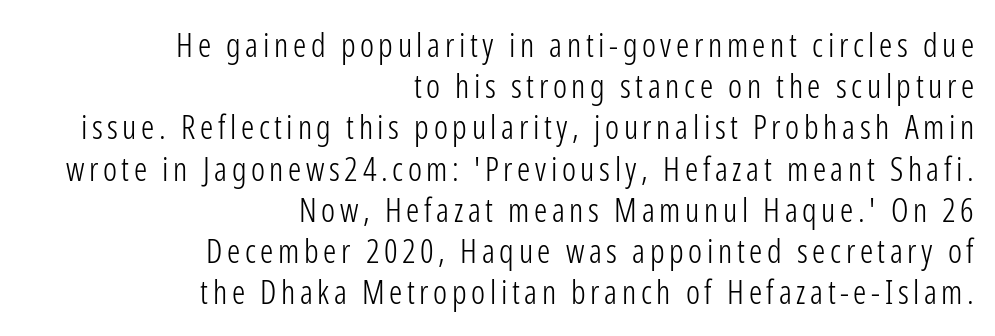
Nothing sits at the stroke ends, so this counts as sans-serif. Alignment: flush right. The face used here is proportionally spaced, like ordinary book or web type. The space directly below the letters is spotless.
